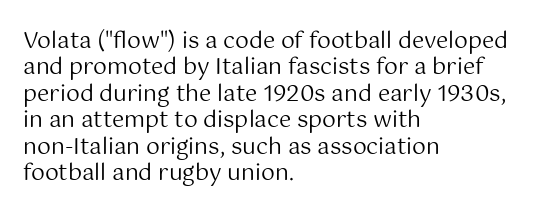
Q: Is the text bold? A: No.
Q: Is the text italic (slanted)? A: No, it is upright.
Q: Is the text underlined? A: No.
Q: How is the paragraph aligned? A: Left-aligned.
Q: Is the spacing between letters normal or unusually wide? A: Normal.
